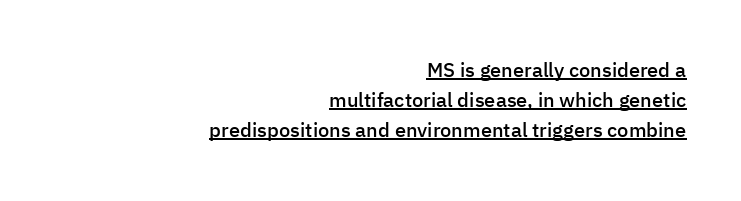
The text block is weighted toward the right margin, trailing off unevenly leftward. Every character sits straight up, as roman type does. Notice the strokes are somewhat thickened but not fully heavy: this is a semibold. The rendering uses the underline text-decoration. Inter-character spacing is left at the font's built-in metrics. In terms of leading, this rendering sits right in the middle.
